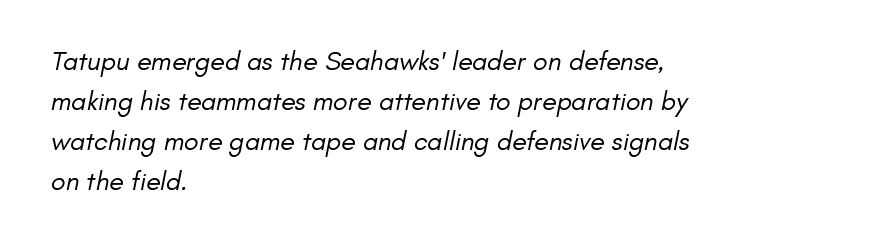
{"bold": "no", "underline": "no", "align": "left", "line_spacing": "normal", "line_spacing_ratio": 1.48, "letter_spacing": "normal", "letter_spacing_em": 0.0, "glyph_px": 27}
